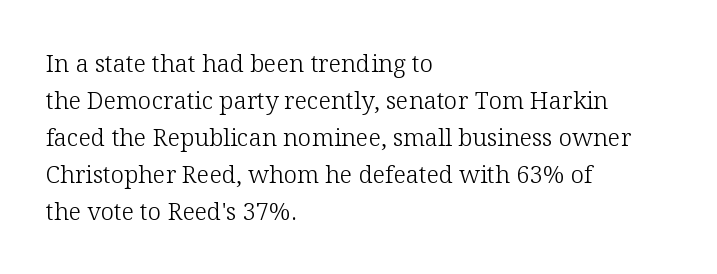
Vertical strokes here are truly vertical. Every row of glyphs begins at an identical x-position on the left. Between one letter and the next there's only the usual sliver of space. Only glyphs here, with clear space below each row.
